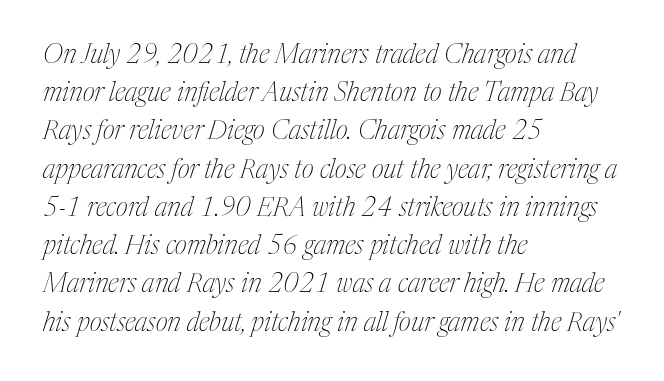
You can tell it's italic because the verticals aren't actually vertical. The line-height multiplier appears to be the usual default. Visually the block forms a straight wall on the left and a jagged coastline on the right. The string is rendered with underlining switched off.
